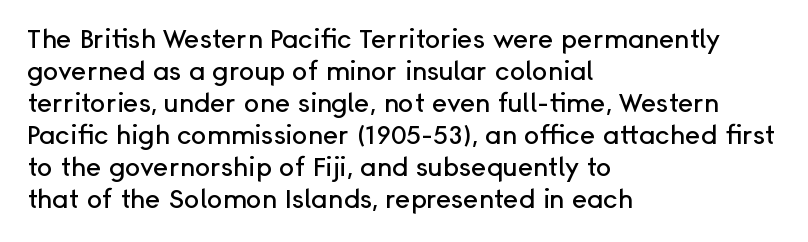
The image shows 26 px text type, upright; set left-aligned, line spacing 1.23x, normal letter spacing, not underlined.
